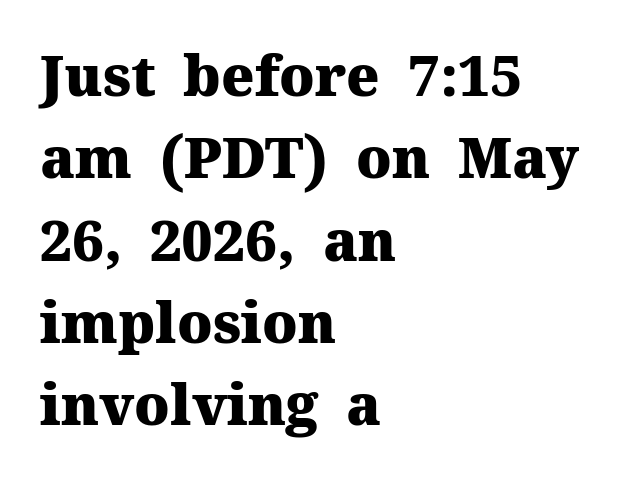
The image shows 56 px heavy serif type, upright; set left-aligned, normal line spacing (1.47x), normal letter spacing, not underlined; medium stroke contrast and a medium x-height.
